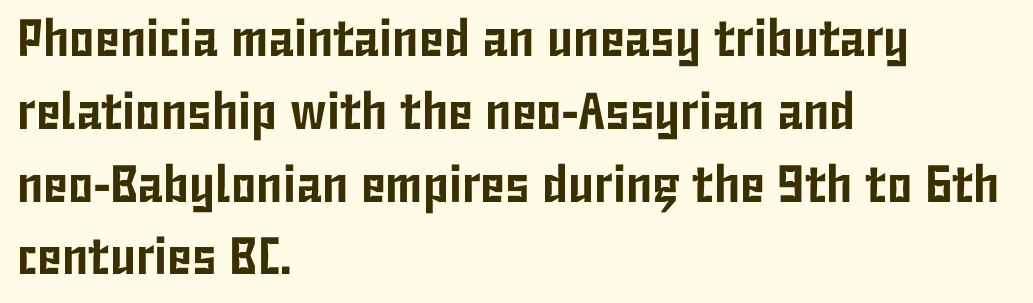
The image shows 52 px condensed sans-serif type, upright; set left-aligned, normal line spacing (1.4x), normal letter spacing, not underlined; low stroke contrast and a medium x-height.
